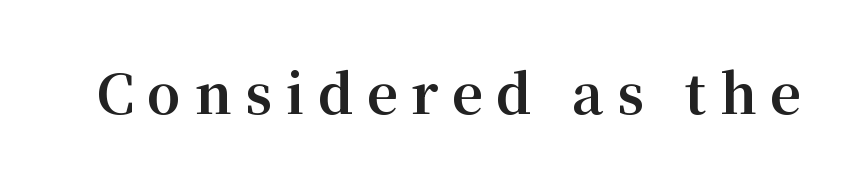
The letters are spread apart with noticeably loose tracking. Honestly, there is no underline to notice here at all. Every stem runs plumb, perpendicular to the baseline. The designer went with a serif here, giving each stem small feet. The rendering uses a bold face; every stroke is thick and dark.
